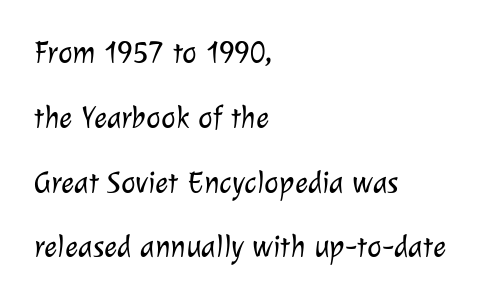
{"serif": "no", "bold": "no", "weight": "light", "width": "normal", "stroke_contrast": "low", "x_height": "medium", "monospaced": "no", "underline": "no", "align": "left", "line_spacing": "loose", "line_spacing_ratio": 2.09, "letter_spacing": "normal", "letter_spacing_em": 0.0, "glyph_px": 31}
